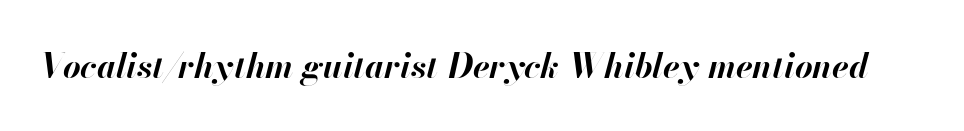
Q: Is the text bold? A: Yes.
Q: Is the text italic (slanted)? A: Yes, it leans right by about 13 degrees.
Q: Is the text underlined? A: No.
Q: Is the spacing between letters normal or unusually wide? A: Normal.
Q: Width (condensed, normal, or wide)? A: Normal.
Q: Stroke contrast? A: High.
Q: x-height? A: Small.
Q: Monospaced? A: No.
